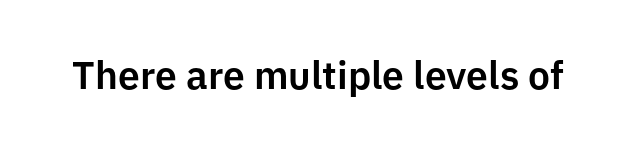
Vertical strokes here are truly vertical. Type without underlining. Here the designer chose a conventional face with non-uniform glyph widths. Font category for this specimen: sans-serif.
